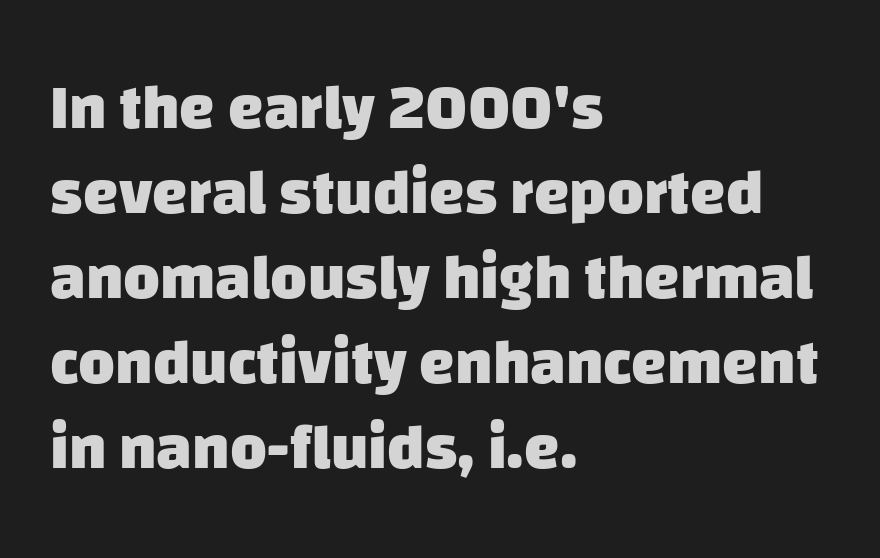
{"serif": "no", "bold": "yes", "weight": "heavy", "width": "normal", "stroke_contrast": "low", "x_height": "large", "monospaced": "no", "underline": "no", "align": "left", "line_spacing": "normal", "line_spacing_ratio": 1.35, "letter_spacing": "normal", "letter_spacing_em": 0.0, "glyph_px": 63}
